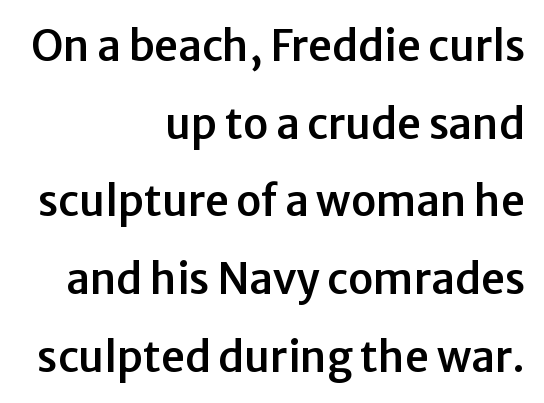
The image shows 42 px sans-serif type, upright; set right-aligned, line spacing 1.85x, normal letter spacing, not underlined; low stroke contrast and a medium x-height.
